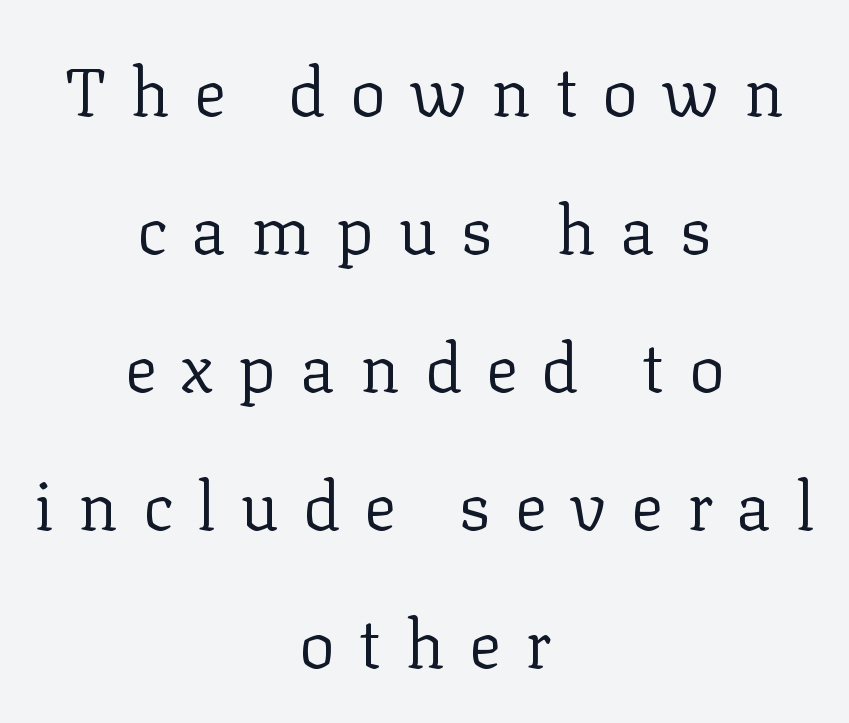
{"serif": "yes", "italic": "no", "bold": "no", "weight": "regular", "width": "normal", "stroke_contrast": "low", "x_height": "medium", "monospaced": "no", "underline": "no", "align": "center", "line_spacing": "loose", "line_spacing_ratio": 2.06, "letter_spacing": "wide", "letter_spacing_em": 0.36, "glyph_px": 67}
